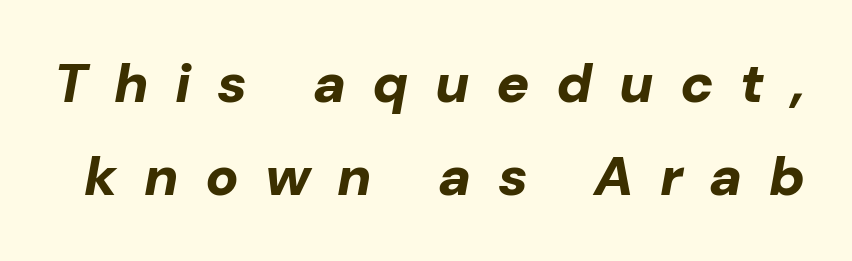
{"italic": "yes", "lean": "right", "slant_degrees": 10, "bold": "yes", "weight": "bold", "width": "normal", "stroke_contrast": "low", "x_height": "medium", "monospaced": "no", "underline": "no", "line_spacing": "normal", "line_spacing_ratio": 1.7, "letter_spacing": "wide", "letter_spacing_em": 0.48, "glyph_px": 55}
